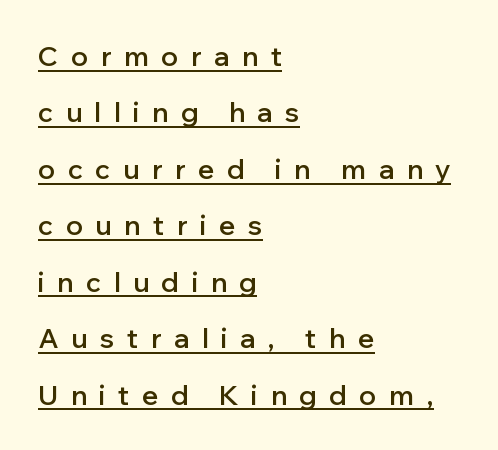
The image shows 27 px text type, upright; set left-aligned, loose line spacing (2.09x), unusually wide letter spacing (+0.47 em), underlined.
